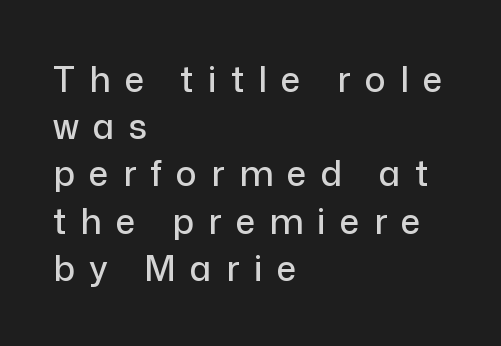
One glance says typical: line gaps are just what's usual. Is this a fixed-width face? No — the glyphs have proportional, varying widths. The specimen omits any rule beneath the text block's lines. Each word looks stretched out because of the extra space between its letters.
